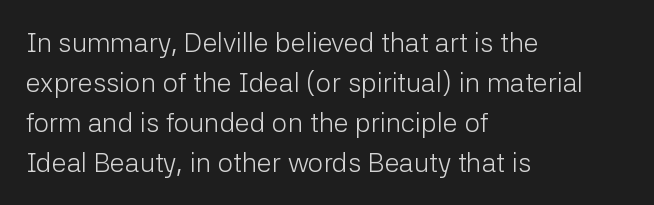
The image shows 27 px text type, upright; set left-aligned, normal line spacing (1.48x), normal letter spacing, not underlined.
